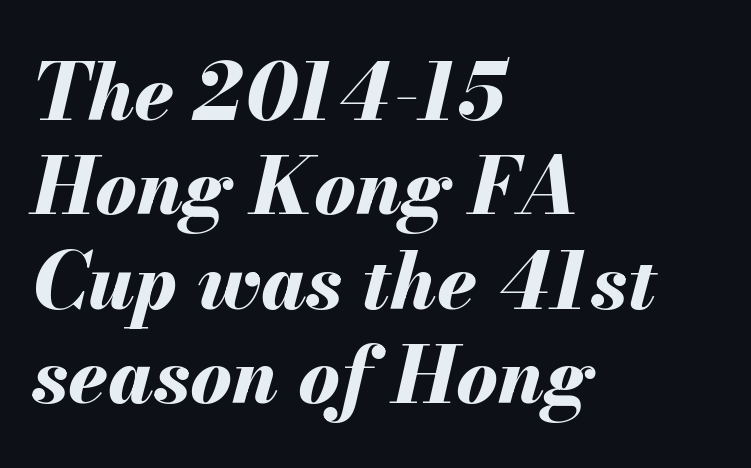
{"italic": "yes", "lean": "right", "slant_degrees": 13, "bold": "yes", "weight": "bold", "width": "normal", "stroke_contrast": "medium", "x_height": "small", "monospaced": "no", "underline": "no", "align": "left", "line_spacing_ratio": 1.21, "letter_spacing": "normal", "letter_spacing_em": 0.0, "glyph_px": 78}
